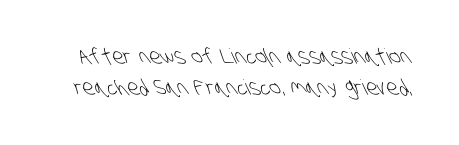
Q: Is the text bold? A: No.
Q: Is the text underlined? A: No.
Q: Is the spacing between letters normal or unusually wide? A: Normal.
Q: Is the spacing between lines tight, normal or loose? A: Normal.
